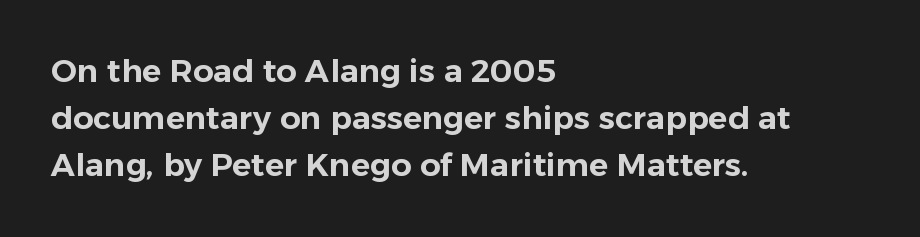
{"serif": "no", "italic": "no", "width": "normal", "stroke_contrast": "low", "x_height": "medium", "monospaced": "no", "underline": "no", "align": "left", "line_spacing": "normal", "line_spacing_ratio": 1.47, "letter_spacing": "normal", "letter_spacing_em": 0.0, "glyph_px": 32}
